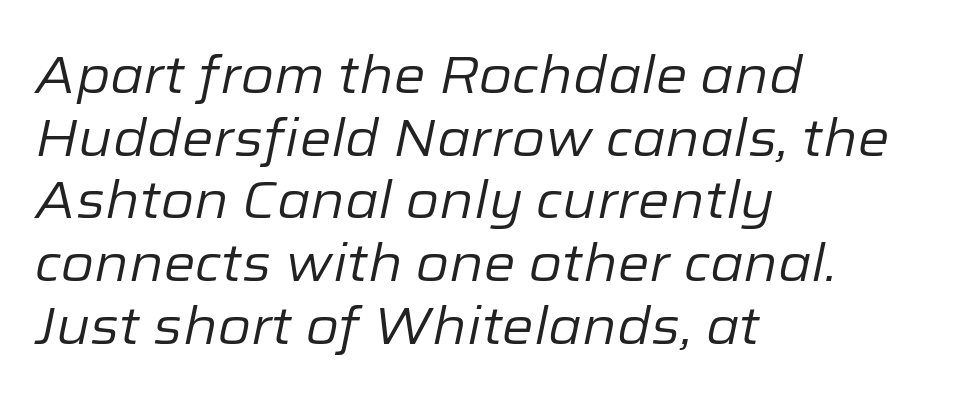
Short note: letters normally spaced. Looks like regular typesetting: each glyph gets only the width it needs. The passage shown is not underscored anywhere. The typesetter chose a ragged-right arrangement here.
